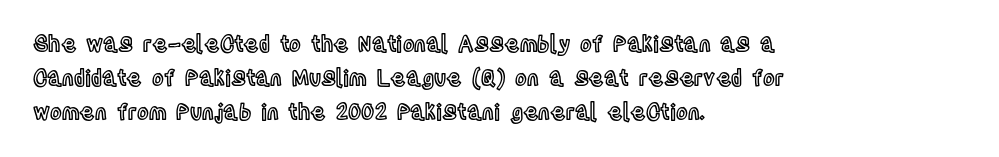
The image shows 22 px text type, upright; set left-aligned, normal line spacing (1.54x), normal letter spacing, not underlined.
